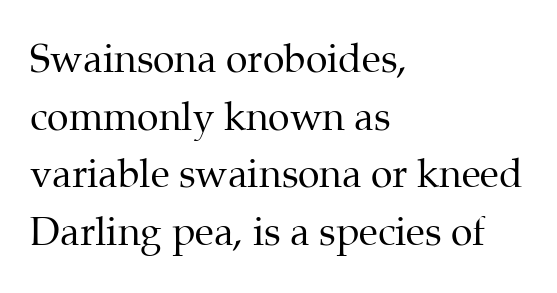
{"serif": "yes", "italic": "no", "bold": "no", "weight": "regular", "width": "normal", "stroke_contrast": "medium", "x_height": "medium", "monospaced": "no", "underline": "no", "align": "left", "line_spacing": "normal", "line_spacing_ratio": 1.48, "letter_spacing": "normal", "letter_spacing_em": 0.0, "glyph_px": 39}
